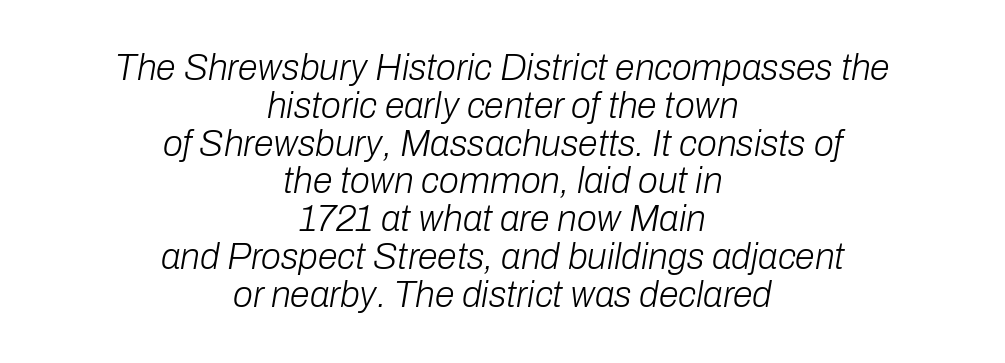
No chunkiness to these letters — they're not bold. Compared with typical paragraphs, the rows here are closer together. The paragraph shown floats in the horizontal middle. Emphasis-style slanted type is in use.
